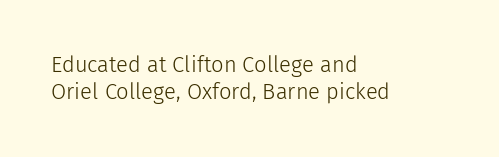
{"italic": "no", "bold": "no", "underline": "no", "align": "left", "line_spacing": "normal", "line_spacing_ratio": 1.25, "letter_spacing": "normal", "letter_spacing_em": 0.0, "glyph_px": 22}
